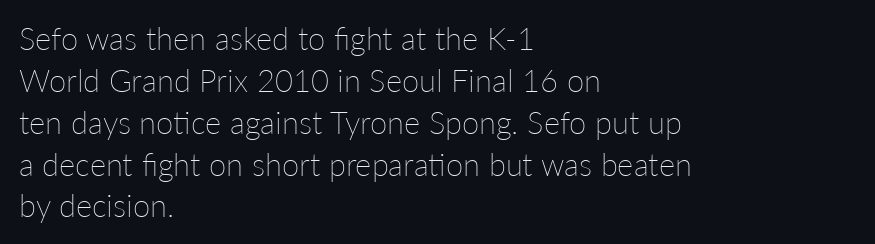
Q: Is the text bold? A: No.
Q: Is the text italic (slanted)? A: No, it is upright.
Q: Is the text underlined? A: No.
Q: How is the paragraph aligned? A: Left-aligned.
Q: Is the spacing between letters normal or unusually wide? A: Normal.
Q: Is the spacing between lines tight, normal or loose? A: Normal.
Q: Width (condensed, normal, or wide)? A: Normal.
Q: Stroke contrast? A: Low.
Q: x-height? A: Medium.
Q: Monospaced? A: No.
